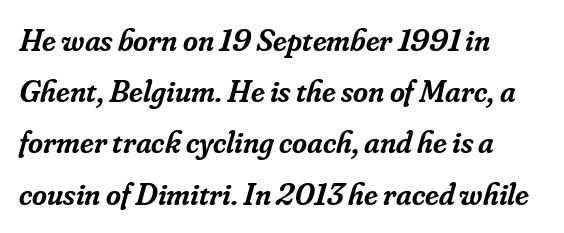
{"serif": "yes", "italic": "yes", "lean": "right", "slant_degrees": 16, "bold": "semi", "weight": "semibold", "width": "normal", "stroke_contrast": "low", "x_height": "small", "monospaced": "no", "underline": "no", "align": "left", "line_spacing": "normal", "line_spacing_ratio": 1.6, "letter_spacing": "normal", "letter_spacing_em": 0.0, "glyph_px": 32}
